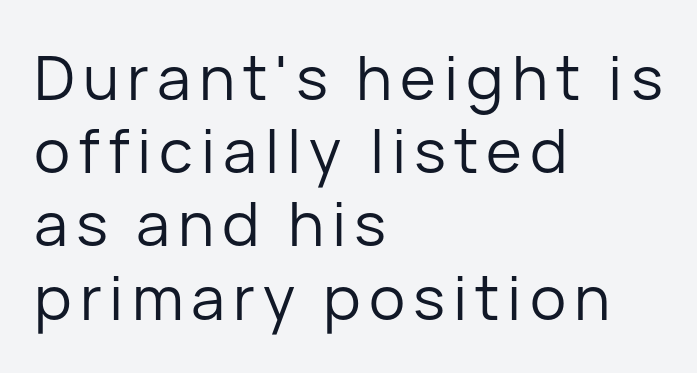
{"serif": "no", "italic": "no", "bold": "no", "weight": "regular", "width": "normal", "stroke_contrast": "low", "x_height": "medium", "monospaced": "no", "underline": "no", "align": "left", "line_spacing_ratio": 1.2, "glyph_px": 61}
